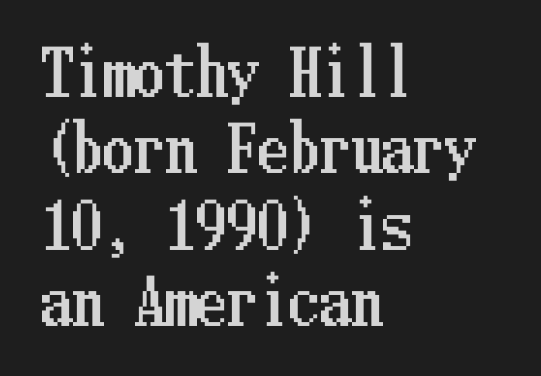
The image shows 62 px condensed type, upright; set left-aligned, line spacing 1.23x, normal letter spacing, not underlined; low stroke contrast and a medium x-height.
